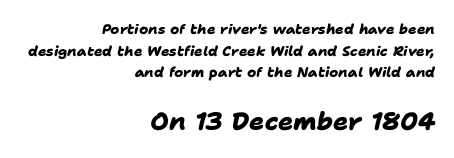
Q: Is the text bold? A: Yes.
Q: Is the text underlined? A: No.
Q: How is the paragraph aligned? A: Right-aligned.
Q: Is the spacing between letters normal or unusually wide? A: Normal.
Q: Is the spacing between lines tight, normal or loose? A: Normal.
Q: Which block of text is set in a larger size, the first (top) or the second (bottom)? A: The second (bottom) one.
